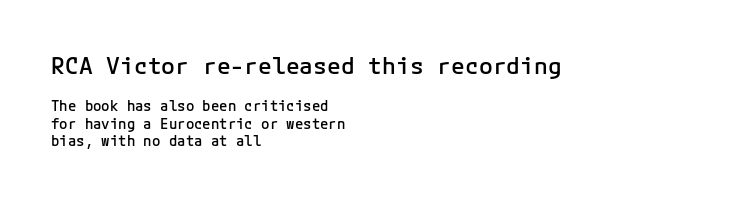
{"italic": "no", "bold": "semi", "underline": "no", "align": "left", "line_spacing_ratio": 1.22, "letter_spacing": "normal", "letter_spacing_em": 0.0, "larger_block": "first", "size_ratio": 1.64, "glyph_px": 23}
